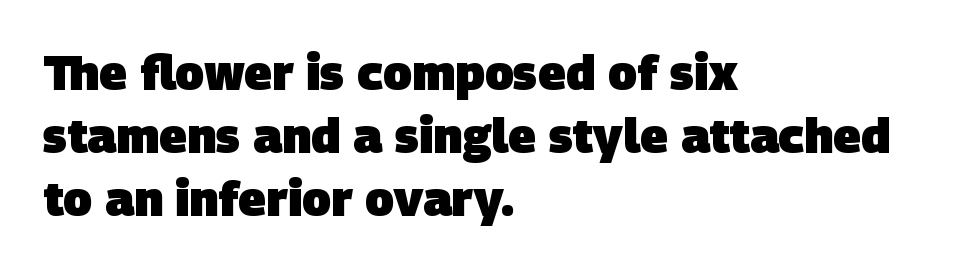
Caption: multi-line text, flush left, ragged right. Tracking here is standard; glyphs follow each other at the usual distance. This sample uses a sans-serif face. You could not count columns in this text — the font is proportionally spaced. The space beneath each line is pristine and unruled. The line-height multiplier appears to be the usual default.
